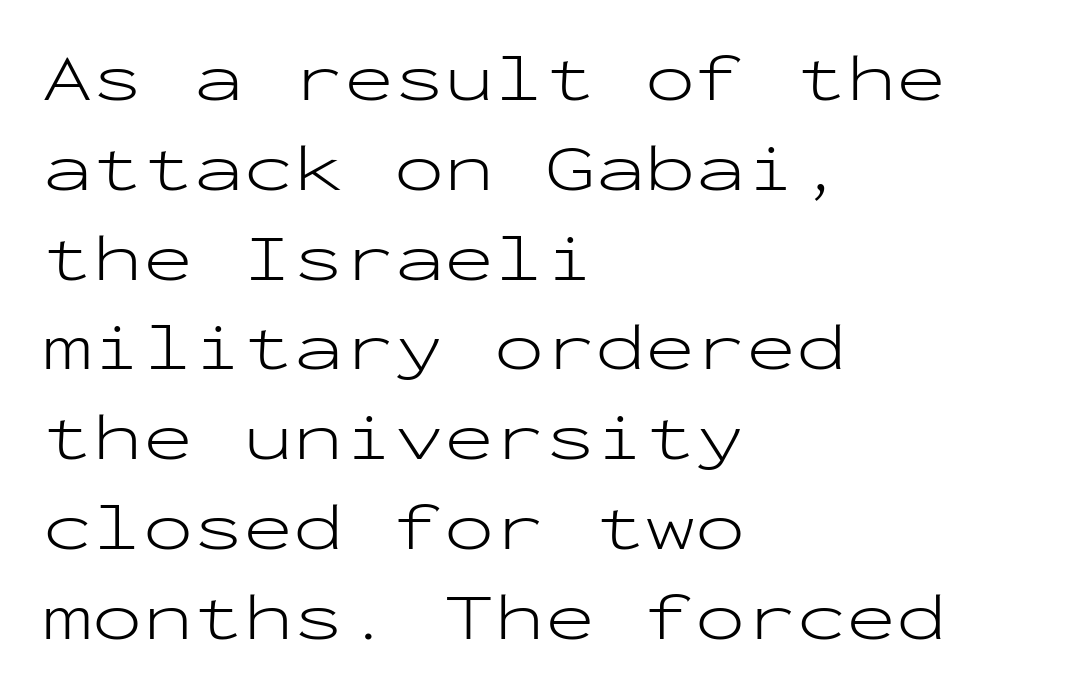
Caption: standard tracking, unaltered. Fixed-width glyphs throughout — classic coding-font behaviour. A classic flush-left, rag-right setting is used for this passage. The block of text has a typical density, with ordinary space between rows. Is the stroke heavy? The answer is a plain regular-or-lighter.
